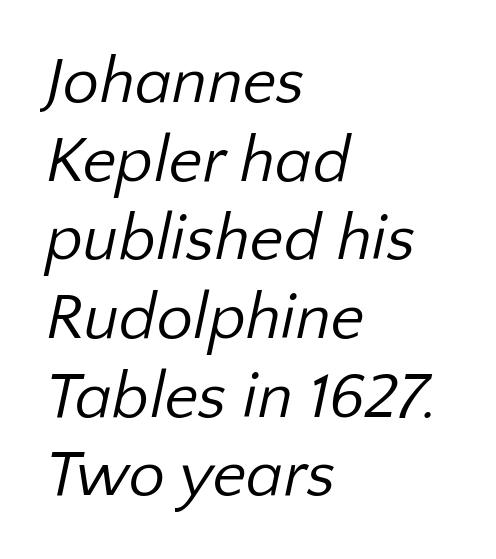
The image shows 65 px regular-weight sans-serif type; set left-aligned, line spacing 1.21x, normal letter spacing, not underlined; low stroke contrast and a medium x-height.
